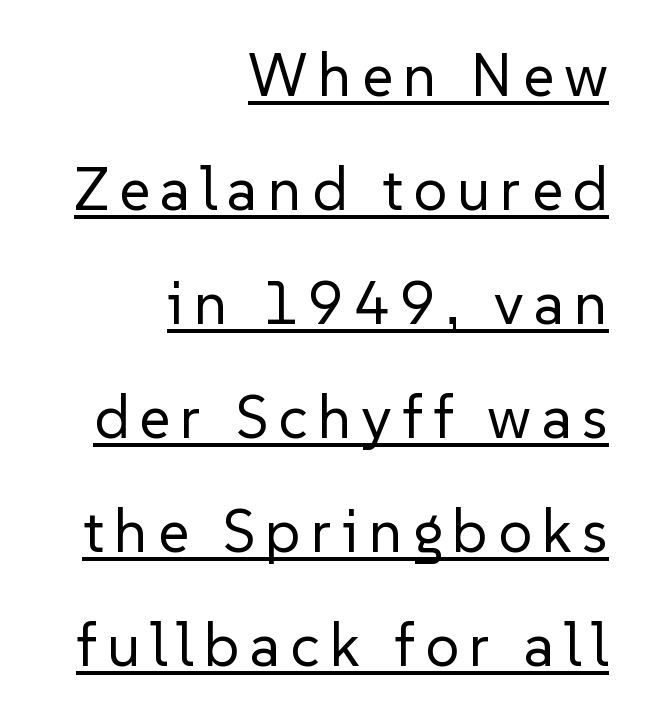
{"serif": "no", "italic": "no", "bold": "no", "weight": "regular", "width": "normal", "stroke_contrast": "low", "x_height": "medium", "monospaced": "no", "underline": "yes", "align": "right", "line_spacing": "loose", "line_spacing_ratio": 1.9, "glyph_px": 60}
